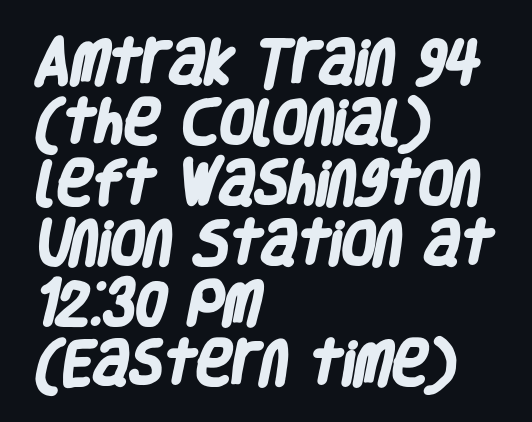
Reading down the block, your eye returns to a fixed left position each line. Varying glyph widths throughout — classic text-font behaviour. Students, this is bold: see how much ink each stroke carries. Each letter's strokes conclude bluntly, with no projecting serifs. Nobody drew a line under any word here. There is no visible air inserted between adjacent glyphs.
